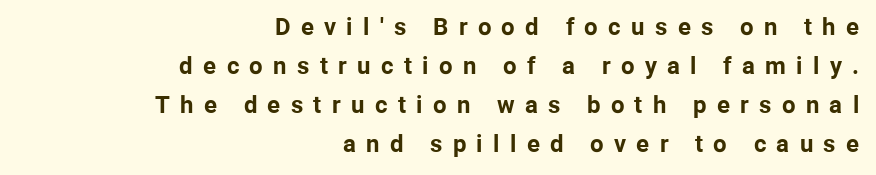
{"italic": "no", "bold": "yes", "underline": "no", "align": "right", "line_spacing": "normal", "line_spacing_ratio": 1.62, "letter_spacing": "wide", "letter_spacing_em": 0.43, "glyph_px": 24}
